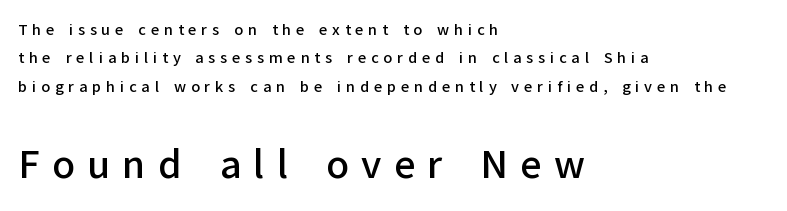
Does the lettering tilt? It doesn't — this is upright. The more generous point size was reserved for the lower chunk. The rag falls on the right side of this text block. A bare baseline throughout the passage.
